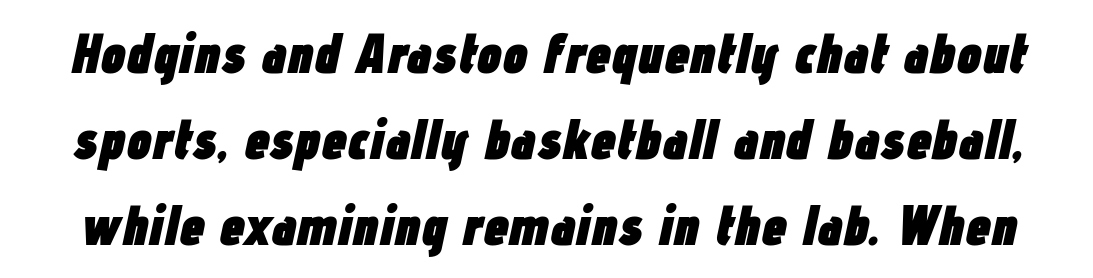
Notice how descenders clear the ascenders below comfortably — that's standard leading. Letter spacing: default. Looks like regular typesetting: each glyph gets only the width it needs. Each glyph is drawn with heavy, bold strokes. If you drew a line through each stem, it would be angled. Underlining? Definitely not there.
